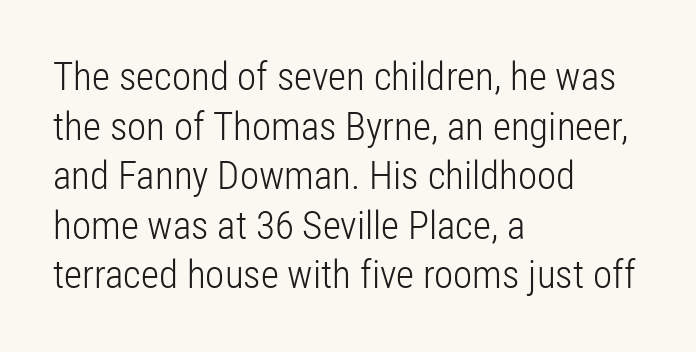
The image shows 39 px light, condensed sans-serif type, upright; set left-aligned, normal line spacing (1.27x), normal letter spacing, not underlined; low stroke contrast and a medium x-height.
